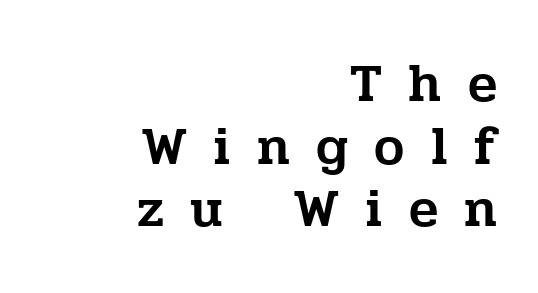
Q: Is the text italic (slanted)? A: No, it is upright.
Q: Is the typeface a serif or a sans-serif typeface? A: Serif.
Q: Is the text underlined? A: No.
Q: How is the paragraph aligned? A: Right-aligned.
Q: Is the spacing between letters normal or unusually wide? A: Unusually wide.
Q: Width (condensed, normal, or wide)? A: Normal.
Q: Stroke contrast? A: Low.
Q: x-height? A: Medium.
Q: Monospaced? A: No.
